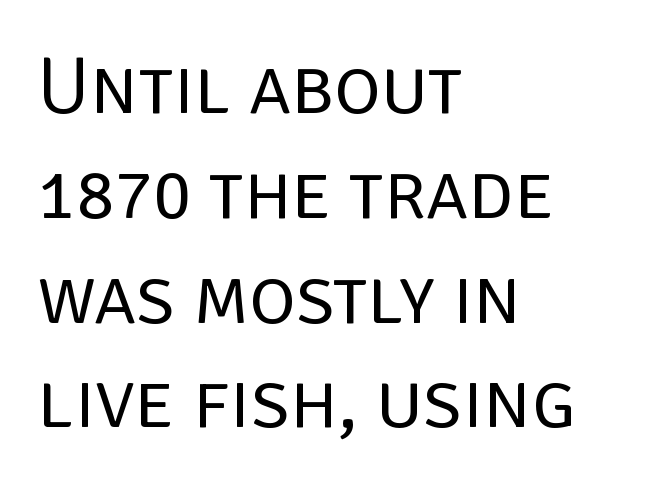
The image shows 80 px regular-weight sans-serif type, upright; set left-aligned, normal line spacing (1.31x), normal letter spacing, not underlined; low stroke contrast and a large x-height.
